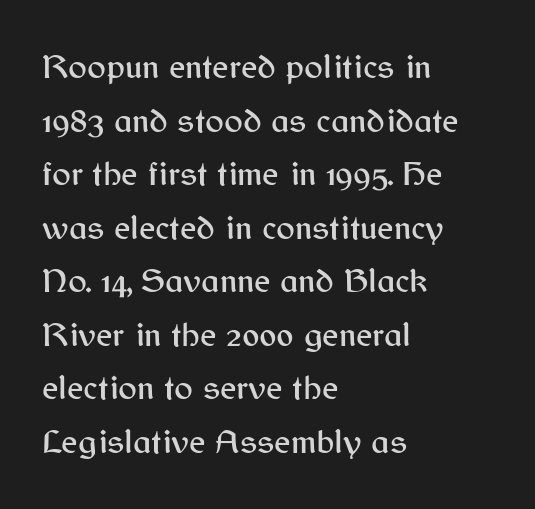
Q: Is the text italic (slanted)? A: No, it is upright.
Q: Is the typeface a serif or a sans-serif typeface? A: Sans-serif.
Q: Is the text underlined? A: No.
Q: How is the paragraph aligned? A: Left-aligned.
Q: Is the spacing between letters normal or unusually wide? A: Normal.
Q: Is the spacing between lines tight, normal or loose? A: Normal.
Q: Width (condensed, normal, or wide)? A: Normal.
Q: Stroke contrast? A: Medium.
Q: x-height? A: Medium.
Q: Monospaced? A: No.
